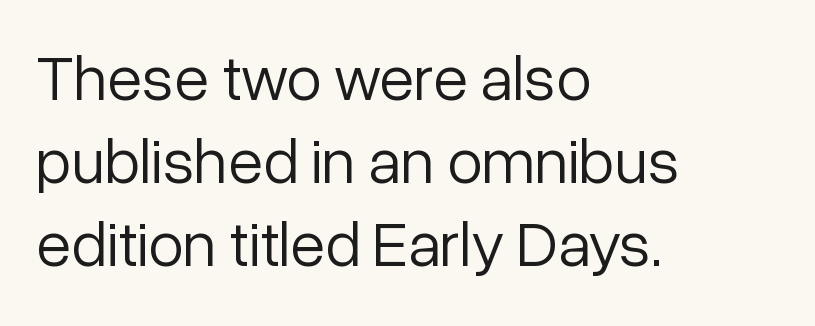
Clear beneath every line of the passage. Is the letter spacing exaggerated? No — it looks like the ordinary default. Typographically, this falls in the sans-serif category. Weight: not bold — regular or lighter. Alignment: flush left. Ascenders rise straight up at ninety degrees.
